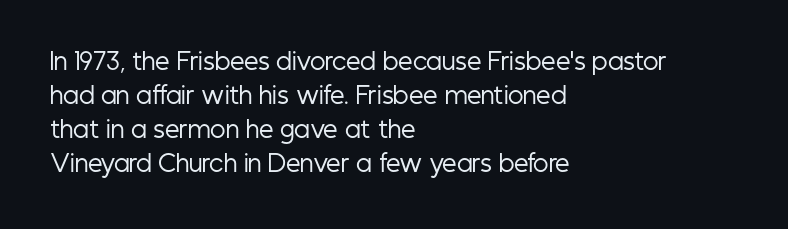
Q: Is the text bold? A: No.
Q: Is the text italic (slanted)? A: No, it is upright.
Q: Is the text underlined? A: No.
Q: How is the paragraph aligned? A: Left-aligned.
Q: Is the spacing between letters normal or unusually wide? A: Normal.
Q: Is the spacing between lines tight, normal or loose? A: Normal.
